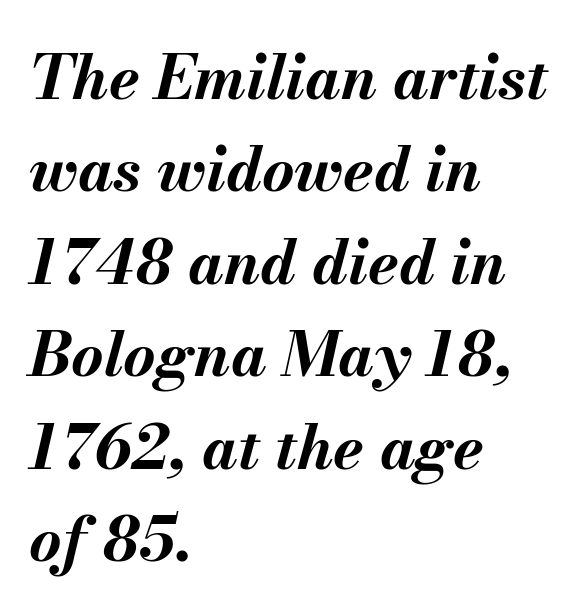
{"italic": "yes", "lean": "right", "slant_degrees": 13, "bold": "yes", "weight": "bold", "width": "normal", "stroke_contrast": "medium", "x_height": "small", "monospaced": "no", "underline": "no", "align": "left", "line_spacing": "normal", "line_spacing_ratio": 1.49, "letter_spacing": "normal", "letter_spacing_em": 0.0, "glyph_px": 62}
